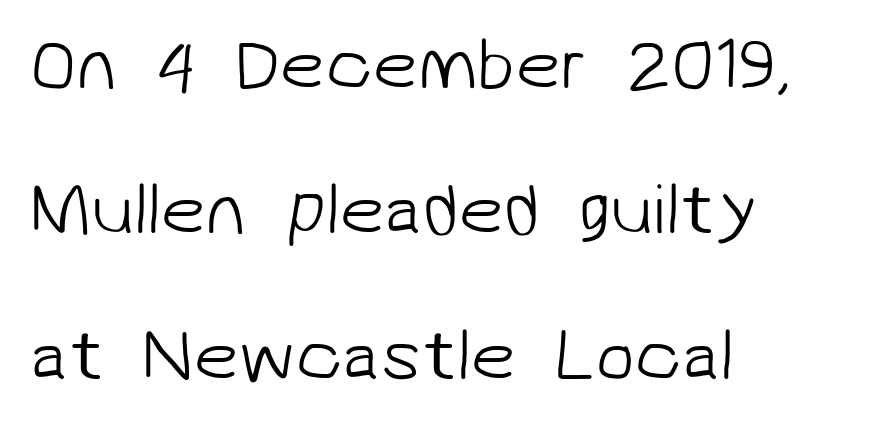
{"serif": "no", "bold": "no", "weight": "light", "width": "normal", "stroke_contrast": "low", "x_height": "medium", "monospaced": "no", "underline": "no", "align": "left", "line_spacing": "loose", "line_spacing_ratio": 2.02, "letter_spacing": "normal", "letter_spacing_em": 0.0, "glyph_px": 72}
